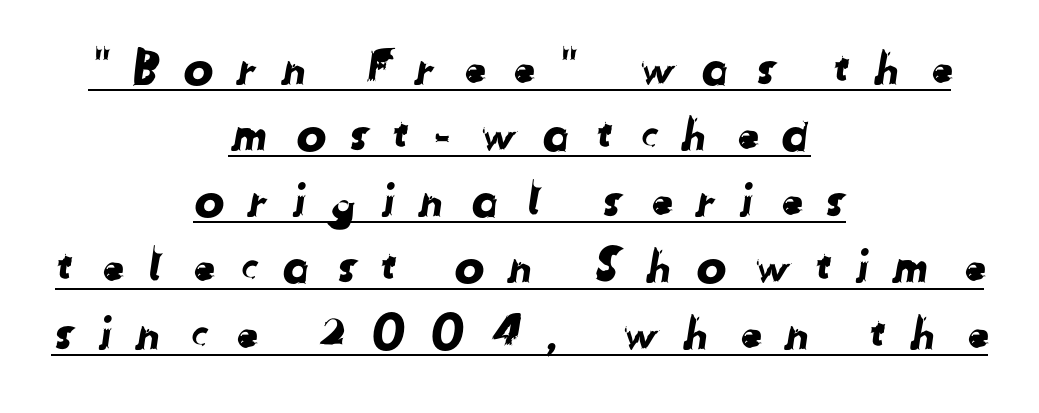
Q: Is the typeface a serif or a sans-serif typeface? A: Sans-serif.
Q: Is the text underlined? A: Yes.
Q: How is the paragraph aligned? A: Centered.
Q: Is the spacing between letters normal or unusually wide? A: Unusually wide.
Q: Is the spacing between lines tight, normal or loose? A: Normal.
Q: Width (condensed, normal, or wide)? A: Normal.
Q: Stroke contrast? A: Low.
Q: x-height? A: Medium.
Q: Monospaced? A: No.
